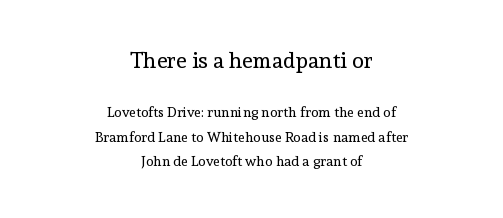
{"italic": "no", "bold": "no", "underline": "no", "align": "center", "line_spacing_ratio": 1.75, "letter_spacing": "normal", "letter_spacing_em": 0.0, "larger_block": "first", "size_ratio": 1.57, "glyph_px": 22}
